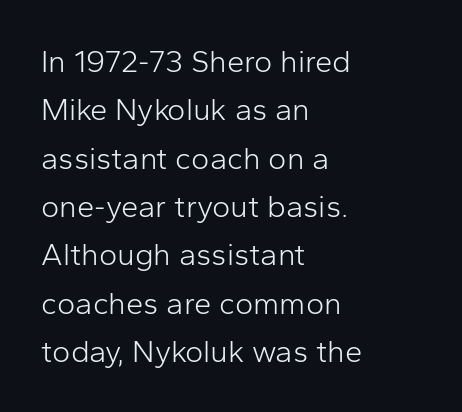
Q: Is the text bold? A: No.
Q: Is the text italic (slanted)? A: No, it is upright.
Q: Is the typeface a serif or a sans-serif typeface? A: Sans-serif.
Q: Is the text underlined? A: No.
Q: How is the paragraph aligned? A: Left-aligned.
Q: Is the spacing between letters normal or unusually wide? A: Normal.
Q: Is the spacing between lines tight, normal or loose? A: Normal.
Q: Width (condensed, normal, or wide)? A: Normal.
Q: Stroke contrast? A: Low.
Q: x-height? A: Medium.
Q: Monospaced? A: No.
